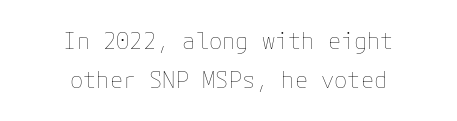
The image shows 22 px text type, upright; set centered, line spacing 1.77x, normal letter spacing, not underlined.
